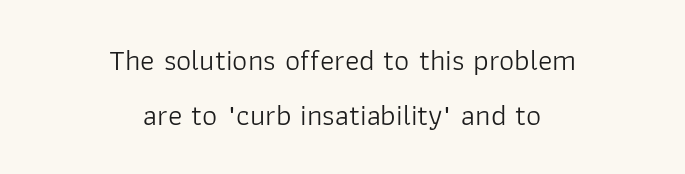
On a weight scale, this lands at 450 or below. Posture: straight, roman, zero tilt. The paragraph shown floats in the horizontal middle. The type family on display is of the sans-serif kind. Letter spacing: default. Note the varied advance widths — an 'i' is clearly narrower than an 'm'.
